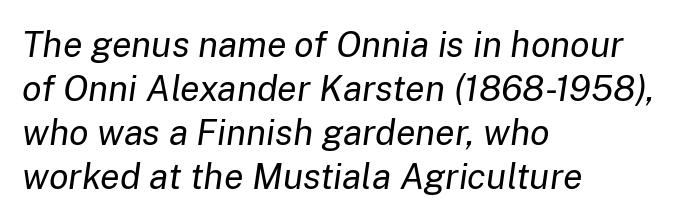
Q: Is the text bold? A: No.
Q: Is the text italic (slanted)? A: Yes, it leans right by about 8 degrees.
Q: Is the text underlined? A: No.
Q: How is the paragraph aligned? A: Left-aligned.
Q: Is the spacing between letters normal or unusually wide? A: Normal.
Q: Width (condensed, normal, or wide)? A: Normal.
Q: Stroke contrast? A: Low.
Q: x-height? A: Medium.
Q: Monospaced? A: No.
